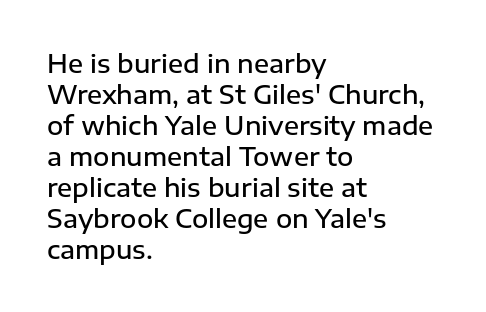
{"italic": "no", "bold": "semi", "underline": "no", "align": "left", "line_spacing_ratio": 1.24, "letter_spacing": "normal", "letter_spacing_em": 0.0, "glyph_px": 25}
